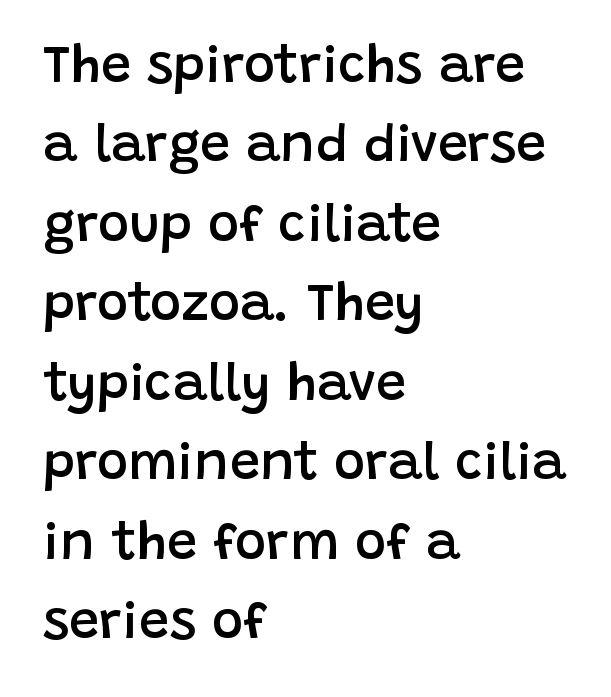
To sum up the face: it is a sans, with no serifs. Normally led — the rows are evenly, conventionally spaced. Alignment: flush left. Spacing verdict: proportional, widths tailored to each character. The face used here is a semibold: visibly heavier than regular, lighter than bold.
